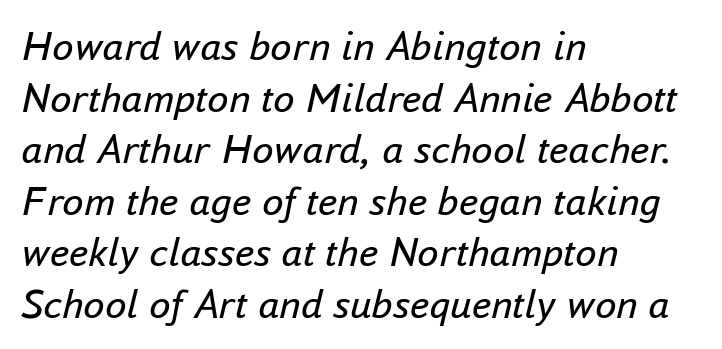
Q: Is the text bold? A: No.
Q: Is the text italic (slanted)? A: Yes, it leans right by about 16 degrees.
Q: Is the text underlined? A: No.
Q: How is the paragraph aligned? A: Left-aligned.
Q: Is the spacing between letters normal or unusually wide? A: Normal.
Q: Width (condensed, normal, or wide)? A: Normal.
Q: Stroke contrast? A: Low.
Q: x-height? A: Small.
Q: Monospaced? A: No.
